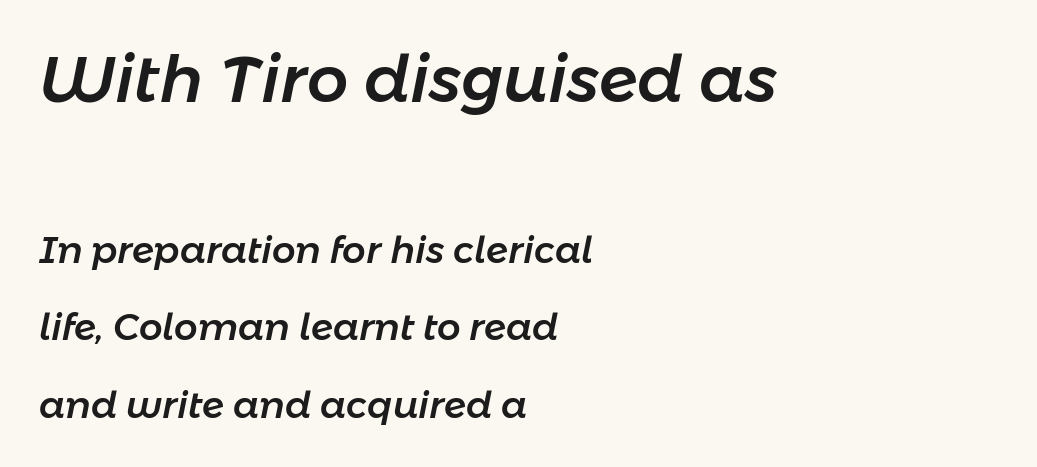
Teacher's note: observe the even left margin — that is flush-left alignment. This sample has the flowing, uneven cadence of proportional lettering. The glyphs look as if they've been sheared to an angle. Rule under the text: the space is simply empty. If you squint, the top block still reads clearly — it's the larger of the two.
